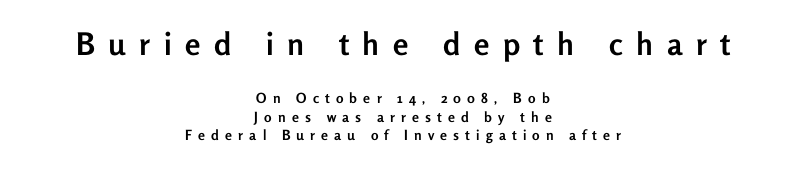
Typesetter's note: full bold, strokes at maximum text heaviness. Does extra space separate the letters? Yes, quite a lot of it. Proportional: the letters do not fall into vertical columns. The text was rendered using a sans face with plain stroke endings. Lines of text with bare space underneath.
